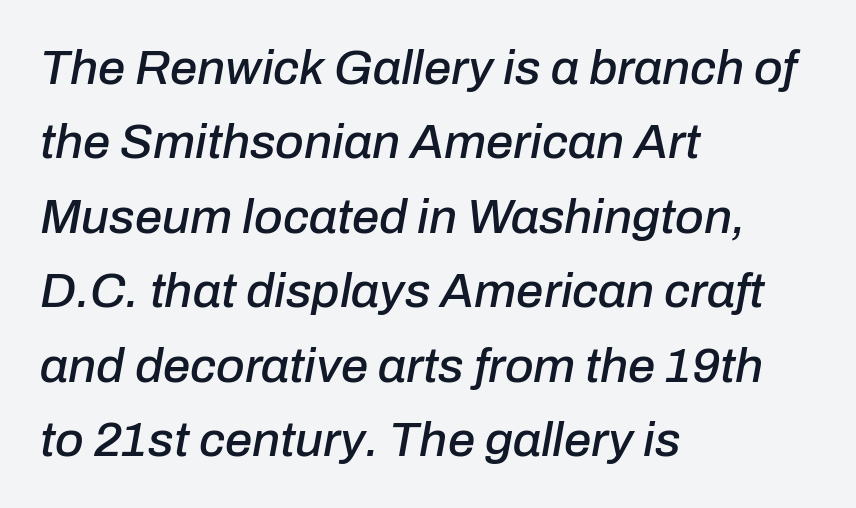
The image shows 49 px text type, italic (leaning right); set left-aligned, normal line spacing (1.52x), normal letter spacing, not underlined; low stroke contrast and a medium x-height.
